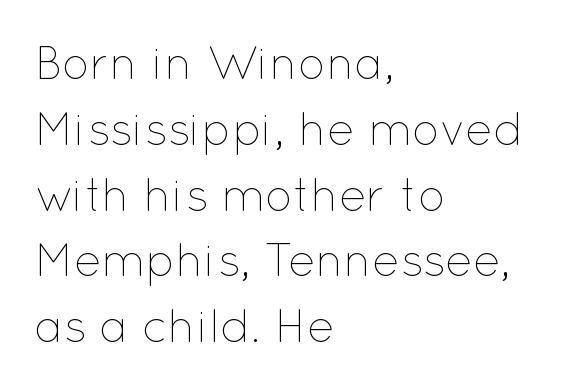
{"italic": "no", "bold": "no", "weight": "thin", "width": "normal", "stroke_contrast": "low", "x_height": "medium", "monospaced": "no", "underline": "no", "align": "left", "line_spacing": "normal", "line_spacing_ratio": 1.43, "letter_spacing": "normal", "letter_spacing_em": 0.0, "glyph_px": 46}
